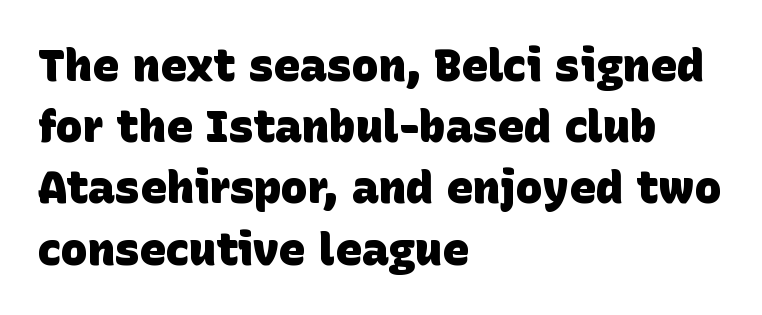
{"serif": "no", "bold": "yes", "weight": "heavy", "width": "normal", "stroke_contrast": "low", "x_height": "large", "monospaced": "no", "underline": "no", "align": "left", "line_spacing": "normal", "line_spacing_ratio": 1.36, "letter_spacing": "normal", "letter_spacing_em": 0.0, "glyph_px": 45}
